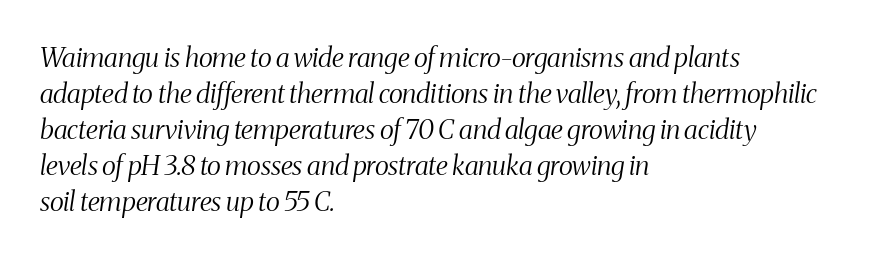
Layout note: lines flush left. Summary of weight: not heavy and not bold. Between one letter and the next there's only the usual sliver of space. Type without underlining.
